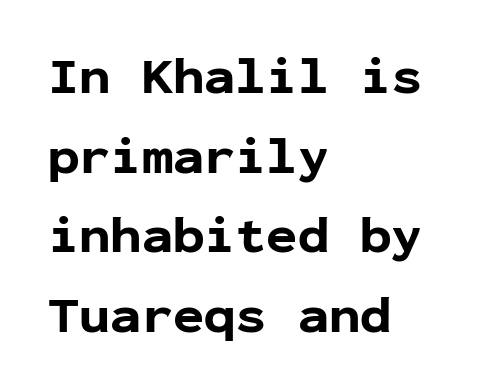
Q: Is the text bold? A: Yes.
Q: Is the text italic (slanted)? A: No, it is upright.
Q: Is the typeface a serif or a sans-serif typeface? A: Sans-serif.
Q: Is the text underlined? A: No.
Q: How is the paragraph aligned? A: Left-aligned.
Q: Is the spacing between letters normal or unusually wide? A: Normal.
Q: Is the spacing between lines tight, normal or loose? A: Normal.
Q: Width (condensed, normal, or wide)? A: Normal.
Q: Stroke contrast? A: Low.
Q: x-height? A: Medium.
Q: Monospaced? A: Yes.
